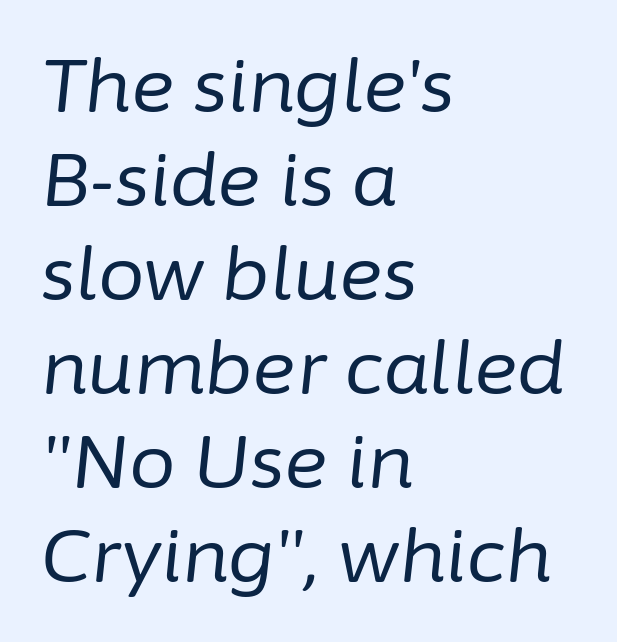
{"italic": "yes", "lean": "right", "slant_degrees": 6, "bold": "no", "weight": "regular", "width": "normal", "stroke_contrast": "low", "x_height": "medium", "monospaced": "no", "underline": "no", "align": "left", "line_spacing": "normal", "line_spacing_ratio": 1.27, "letter_spacing": "normal", "letter_spacing_em": 0.0, "glyph_px": 74}
